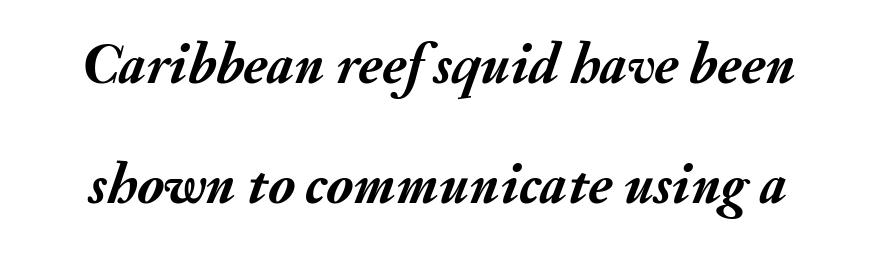
Q: Is the text bold? A: Yes.
Q: Is the text italic (slanted)? A: Yes, it leans right by about 20 degrees.
Q: Is the text underlined? A: No.
Q: Is the spacing between letters normal or unusually wide? A: Normal.
Q: Is the spacing between lines tight, normal or loose? A: Loose.
Q: Width (condensed, normal, or wide)? A: Normal.
Q: Stroke contrast? A: Medium.
Q: x-height? A: Small.
Q: Monospaced? A: No.
